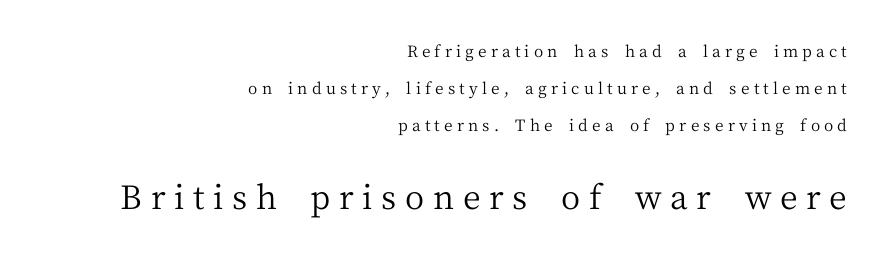
Tall strokes in this sample are plumb rather than angled. The leading is generous, giving the passage an open texture. Each letter keeps its own natural width here, so spacing adapts to shape. Loose tracking; the words dissolve into strings of separated letters.
